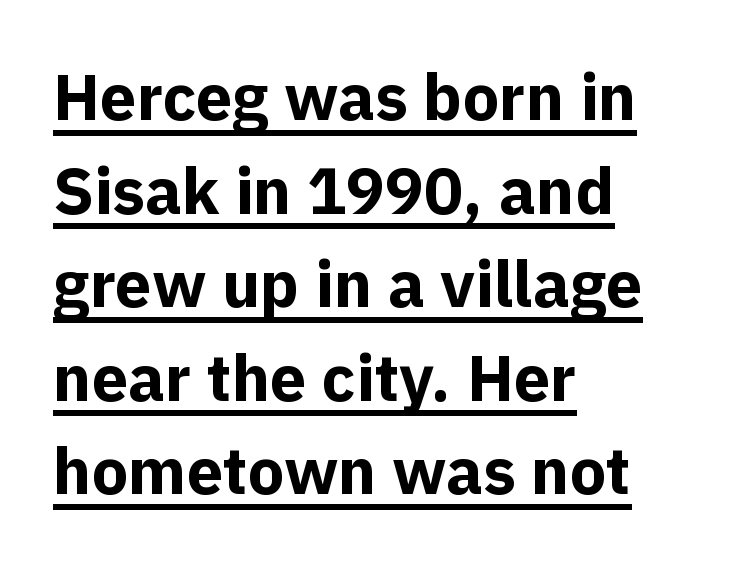
Q: Is the text bold? A: Yes.
Q: Is the text italic (slanted)? A: No, it is upright.
Q: Is the typeface a serif or a sans-serif typeface? A: Sans-serif.
Q: Is the text underlined? A: Yes.
Q: How is the paragraph aligned? A: Left-aligned.
Q: Is the spacing between letters normal or unusually wide? A: Normal.
Q: Is the spacing between lines tight, normal or loose? A: Normal.
Q: Width (condensed, normal, or wide)? A: Normal.
Q: x-height? A: Medium.
Q: Monospaced? A: No.
